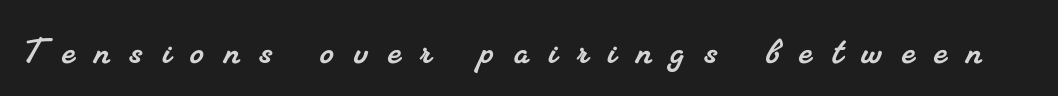
The image shows 43 px serif type; set unusually wide letter spacing (+0.47 em), not underlined; medium stroke contrast and a small x-height.
